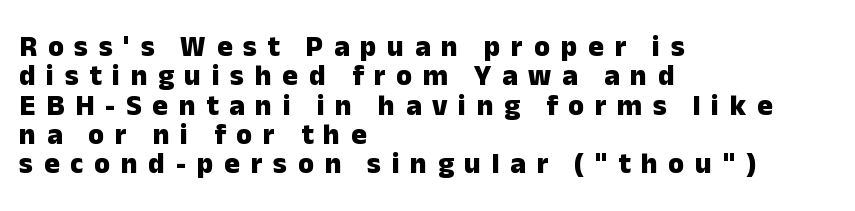
Heavy, bold letterforms. Nope, no serifs anywhere on these letters. Here the glyphs are tracked loosely, breaking word shapes into spaced letters. Upright lettering throughout. Here the designer chose a conventional face with non-uniform glyph widths.
